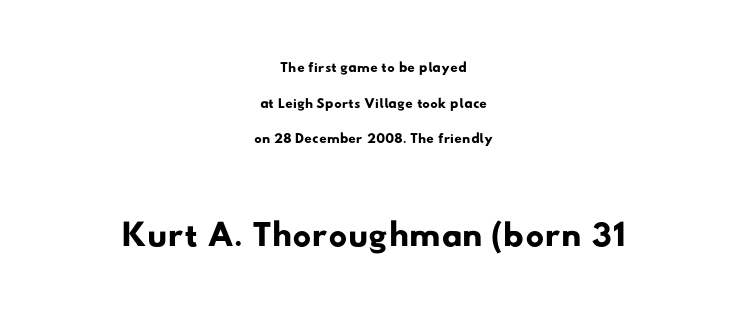
Here the second block reads like a headline and the first like body copy. Anything drawn beneath the words? Only blank space. Teacher's note: observe the equal gaps on both sides — that is centered alignment. These lines are composed in type without serifs. The type is set solid horizontally, with unmodified tracking.
